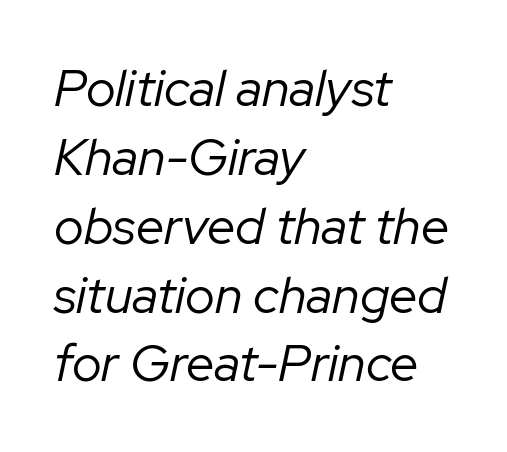
Short and long lines alike share a common starting point at left. Nothing unusual about the tracking: characters are spaced as the font intends. Compared with typical paragraphs, the rows here are spaced about the same. Italic: yes, the glyphs are oblique.
